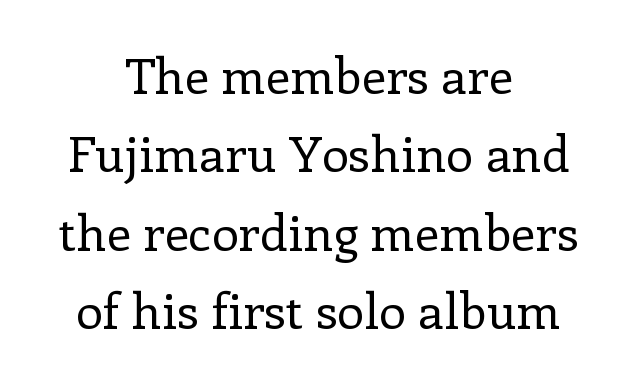
The image shows 49 px regular-weight serif type, upright; set centered, normal line spacing (1.6x), normal letter spacing, not underlined; low stroke contrast and a medium x-height.
